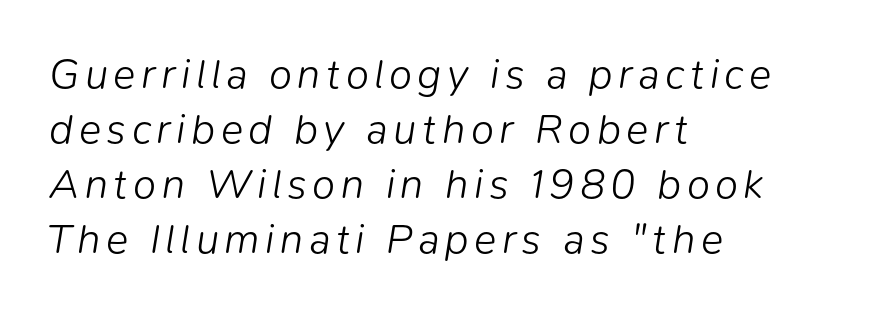
{"italic": "yes", "lean": "right", "slant_degrees": 9, "bold": "no", "weight": "light", "width": "normal", "stroke_contrast": "low", "x_height": "medium", "monospaced": "no", "underline": "no", "align": "left", "line_spacing": "normal", "line_spacing_ratio": 1.31, "glyph_px": 42}
